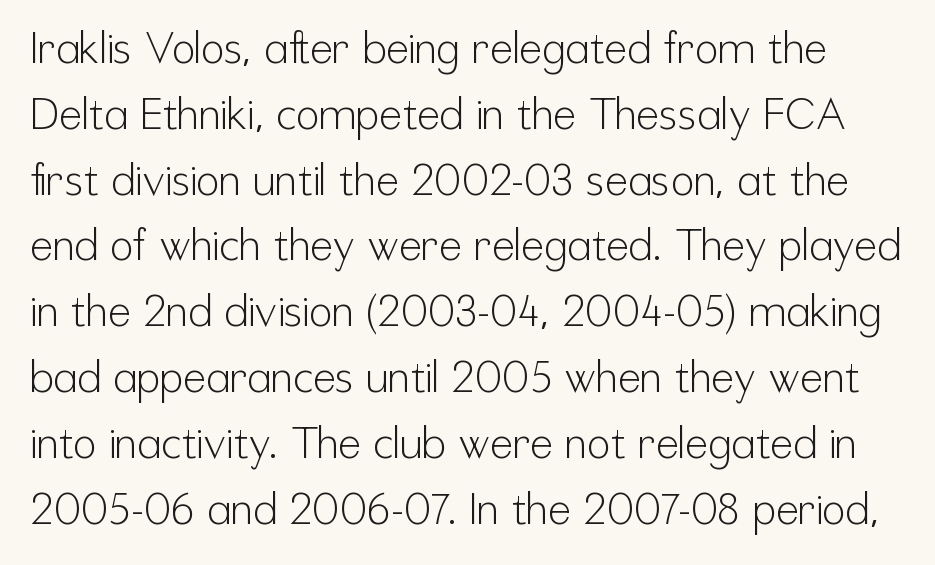
Q: Is the text bold? A: No.
Q: Is the text italic (slanted)? A: No, it is upright.
Q: Is the typeface a serif or a sans-serif typeface? A: Sans-serif.
Q: Is the text underlined? A: No.
Q: Is the spacing between letters normal or unusually wide? A: Normal.
Q: Is the spacing between lines tight, normal or loose? A: Normal.
Q: Width (condensed, normal, or wide)? A: Condensed.
Q: Stroke contrast? A: Low.
Q: x-height? A: Medium.
Q: Monospaced? A: No.
